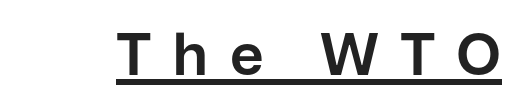
You can tell from the bare stems that sans-serif type was used. Do the characters align in a grid? No, the font is proportional. Heavy-handed strokes throughout: this text is bold. Each word looks stretched out because of the extra space between its letters.
